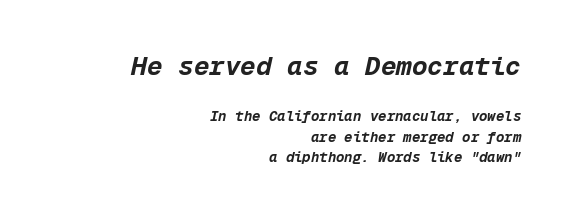
Which margin do the lines hug? The right one — the left edge is uneven. The type is set solid horizontally, with unmodified tracking. Characters are canted at an angle relative to the baseline's perpendicular. The passage shown begins with its larger block and ends with its smaller one. The vertical gap from one line to the next is medium. The space beneath each line is pristine and unruled.
